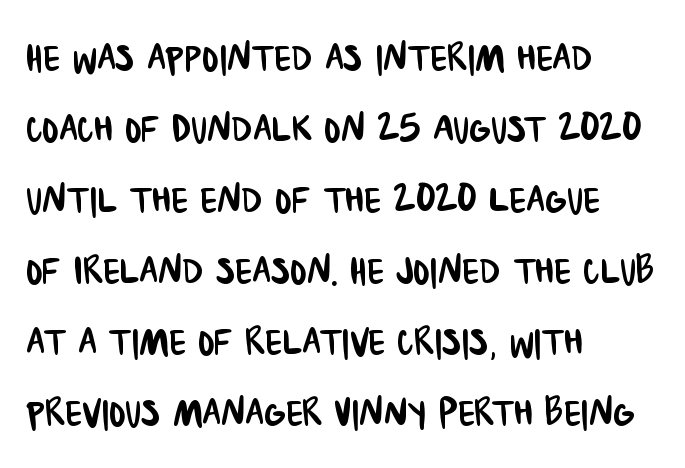
Q: Is the typeface a serif or a sans-serif typeface? A: Sans-serif.
Q: Is the text underlined? A: No.
Q: How is the paragraph aligned? A: Left-aligned.
Q: Is the spacing between letters normal or unusually wide? A: Normal.
Q: Is the spacing between lines tight, normal or loose? A: Normal.
Q: Width (condensed, normal, or wide)? A: Condensed.
Q: Stroke contrast? A: Low.
Q: x-height? A: Large.
Q: Monospaced? A: No.
